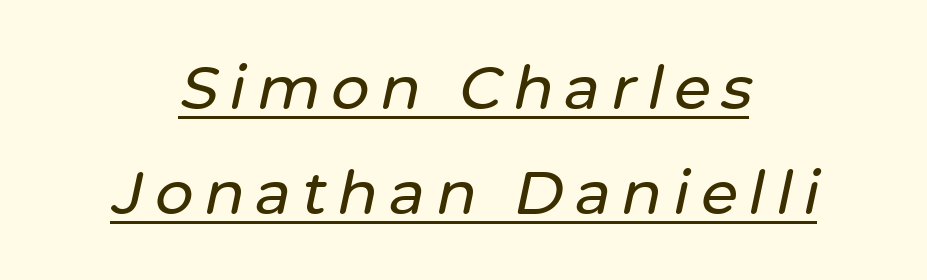
Compared with a flush-left layout, this one balances lines on the center instead. A typesetter would mark this as italic. Do the characters align in a grid? No, the font is proportional. Honestly, the underline is the first thing you notice here.
